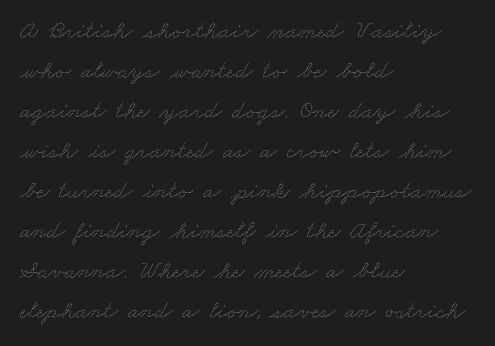
{"bold": "no", "underline": "no", "align": "left", "line_spacing": "normal", "line_spacing_ratio": 1.6, "letter_spacing": "normal", "letter_spacing_em": 0.0, "glyph_px": 25}
